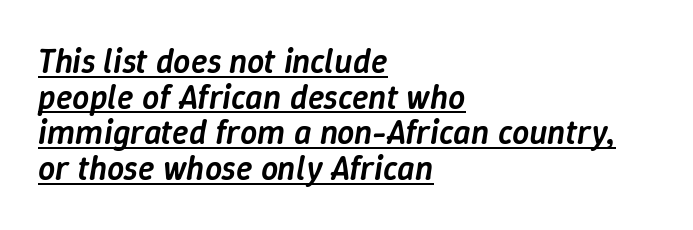
{"italic": "yes", "lean": "right", "slant_degrees": 9, "bold": "semi", "weight": "semibold", "width": "normal", "stroke_contrast": "low", "x_height": "medium", "monospaced": "no", "underline": "yes", "align": "left", "line_spacing": "tight", "line_spacing_ratio": 1.05, "letter_spacing": "normal", "letter_spacing_em": 0.0, "glyph_px": 34}
